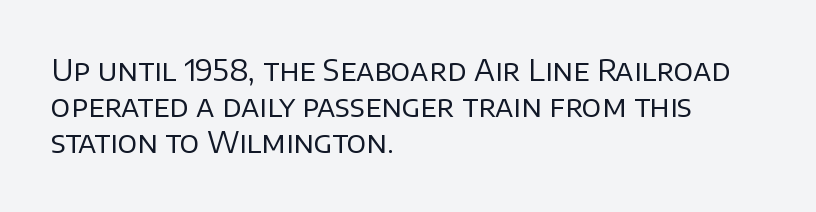
{"serif": "no", "italic": "no", "bold": "no", "weight": "regular", "width": "normal", "stroke_contrast": "low", "x_height": "large", "monospaced": "no", "underline": "no", "align": "left", "line_spacing": "normal", "line_spacing_ratio": 1.25, "letter_spacing": "normal", "letter_spacing_em": 0.0, "glyph_px": 29}
